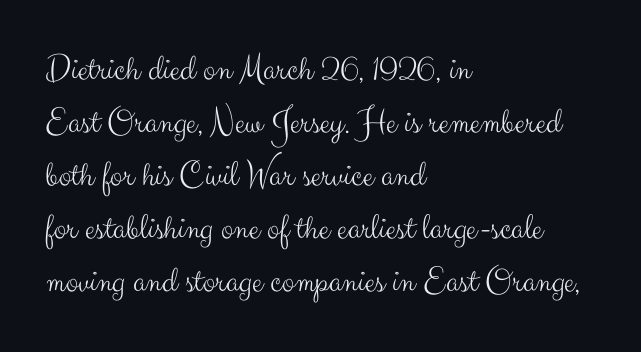
Q: Is the text bold? A: No.
Q: Is the text italic (slanted)? A: Yes.
Q: Is the typeface a serif or a sans-serif typeface? A: Sans-serif.
Q: Is the text underlined? A: No.
Q: How is the paragraph aligned? A: Left-aligned.
Q: Is the spacing between letters normal or unusually wide? A: Normal.
Q: Is the spacing between lines tight, normal or loose? A: Normal.
Q: Width (condensed, normal, or wide)? A: Normal.
Q: Stroke contrast? A: Medium.
Q: x-height? A: Small.
Q: Monospaced? A: No.
